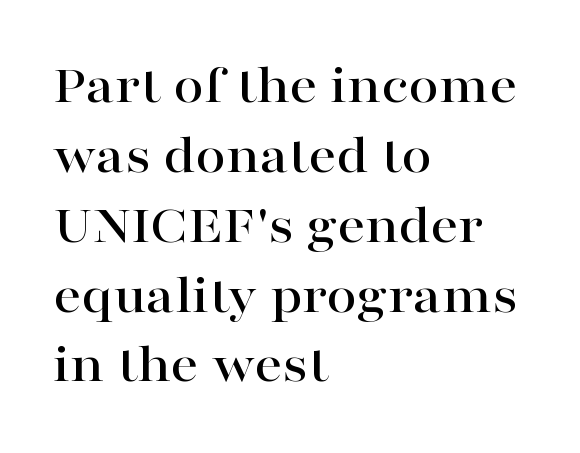
Q: Is the text italic (slanted)? A: No, it is upright.
Q: Is the typeface a serif or a sans-serif typeface? A: Serif.
Q: Is the text underlined? A: No.
Q: How is the paragraph aligned? A: Left-aligned.
Q: Is the spacing between letters normal or unusually wide? A: Normal.
Q: Is the spacing between lines tight, normal or loose? A: Normal.
Q: Width (condensed, normal, or wide)? A: Wide.
Q: Stroke contrast? A: High.
Q: x-height? A: Medium.
Q: Monospaced? A: No.
